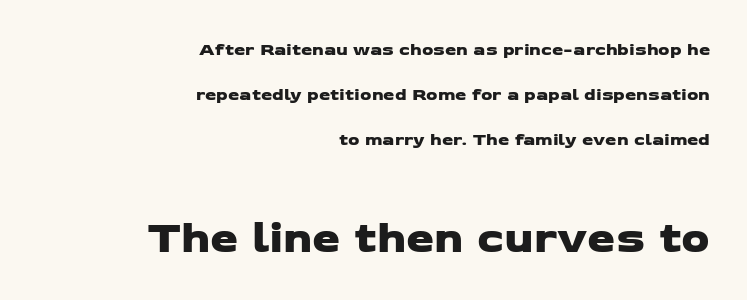
The image shows 45 px wide sans-serif type; set right-aligned, loose line spacing (2.5x), normal letter spacing, not underlined; the second (bottom) block is 2.5x larger; low stroke contrast and a medium x-height.
